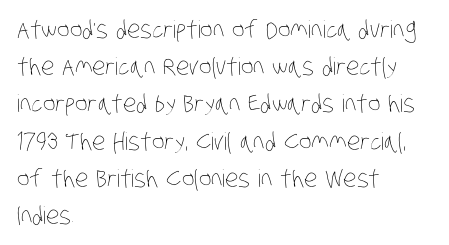
{"bold": "no", "underline": "no", "align": "left", "line_spacing": "normal", "line_spacing_ratio": 1.55, "letter_spacing": "normal", "letter_spacing_em": 0.0, "glyph_px": 24}
